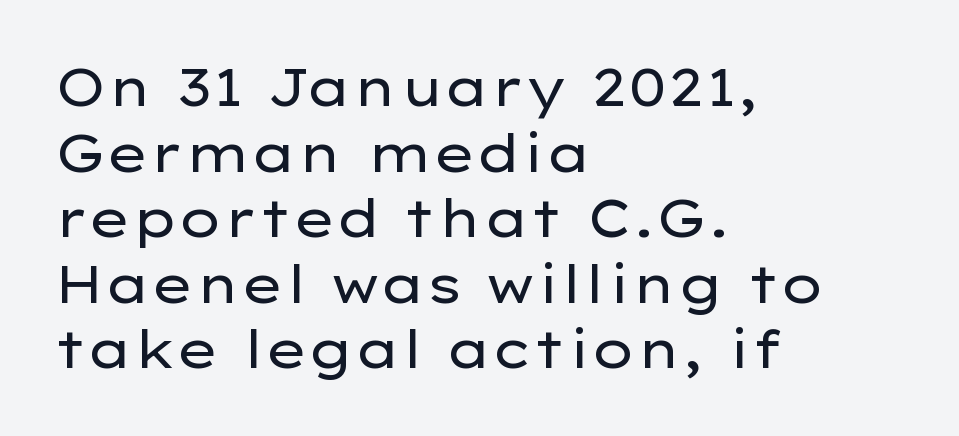
{"serif": "no", "italic": "no", "bold": "no", "weight": "regular", "width": "wide", "stroke_contrast": "low", "x_height": "medium", "monospaced": "no", "underline": "no", "align": "left", "line_spacing": "normal", "line_spacing_ratio": 1.26, "letter_spacing": "normal", "letter_spacing_em": 0.0, "glyph_px": 52}
